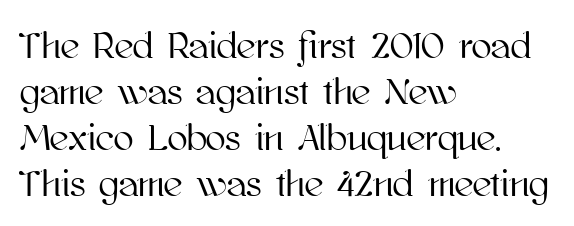
The image shows 37 px text type, upright; set left-aligned, line spacing 1.24x, normal letter spacing, not underlined; high stroke contrast and a medium x-height.
